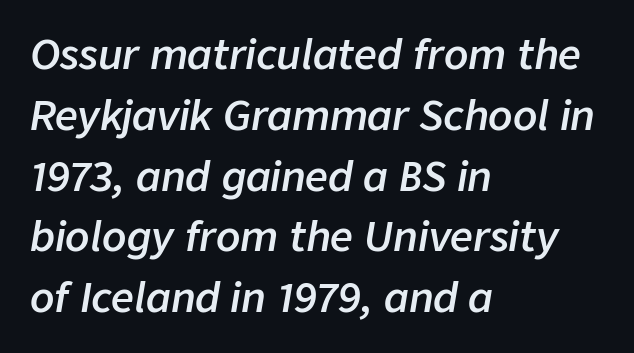
Default kerning and tracking; the words read as compact shapes. Whoever set this chose a conventional vertical rhythm. This rendering uses left alignment, leaving the right contour irregular. Note the varied advance widths — an 'i' is clearly narrower than an 'm'.
